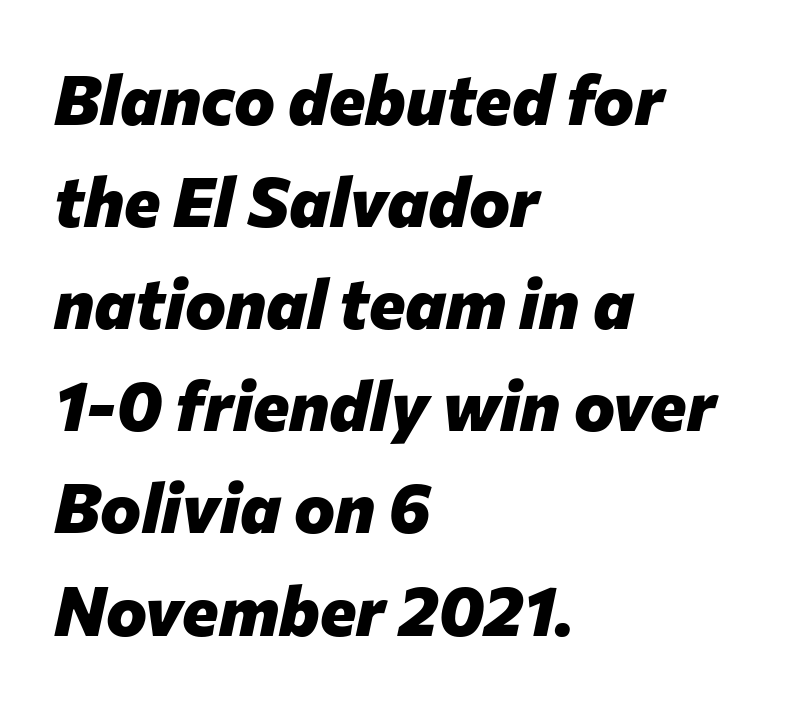
Q: Is the text bold? A: Yes.
Q: Is the text italic (slanted)? A: Yes, it leans right by about 12 degrees.
Q: Is the text underlined? A: No.
Q: How is the paragraph aligned? A: Left-aligned.
Q: Is the spacing between letters normal or unusually wide? A: Normal.
Q: Is the spacing between lines tight, normal or loose? A: Normal.
Q: Width (condensed, normal, or wide)? A: Normal.
Q: Stroke contrast? A: Low.
Q: x-height? A: Medium.
Q: Monospaced? A: No.
